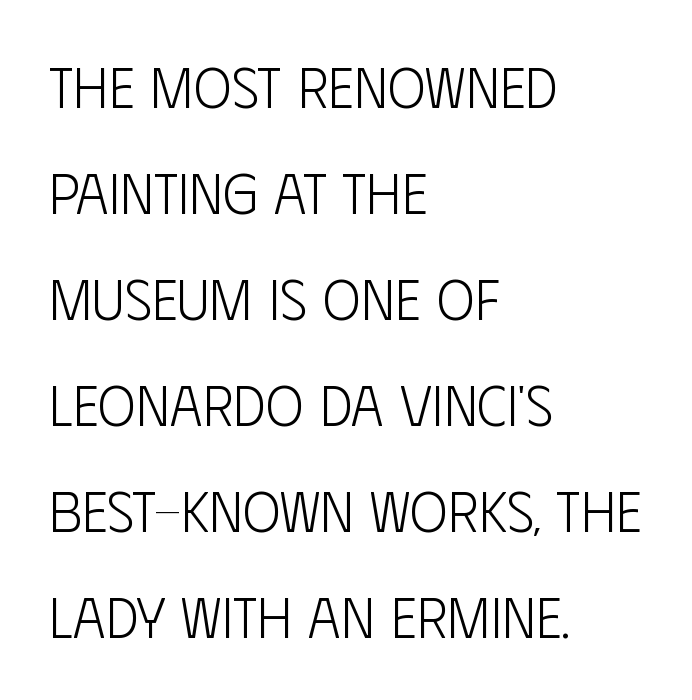
Q: Is the text bold? A: No.
Q: Is the text italic (slanted)? A: No, it is upright.
Q: Is the typeface a serif or a sans-serif typeface? A: Sans-serif.
Q: Is the text underlined? A: No.
Q: How is the paragraph aligned? A: Left-aligned.
Q: Is the spacing between letters normal or unusually wide? A: Normal.
Q: Width (condensed, normal, or wide)? A: Condensed.
Q: Stroke contrast? A: Low.
Q: x-height? A: Large.
Q: Monospaced? A: No.
